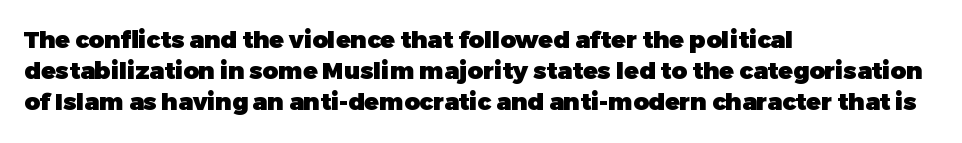
The image shows 24 px bold type, upright; set left-aligned, normal line spacing (1.29x), normal letter spacing, not underlined.
